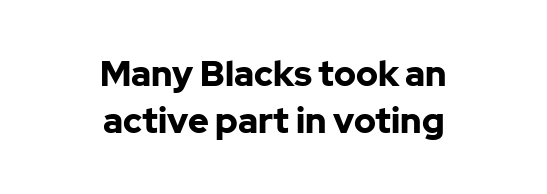
Do the characters align in a grid? No, the font is proportional. Does the weight exceed regular? Yes, all the way to bold. The glyphs in this specimen are sans serif. The space directly below the letters is spotless. Does the lettering tilt? It doesn't — this is upright.
